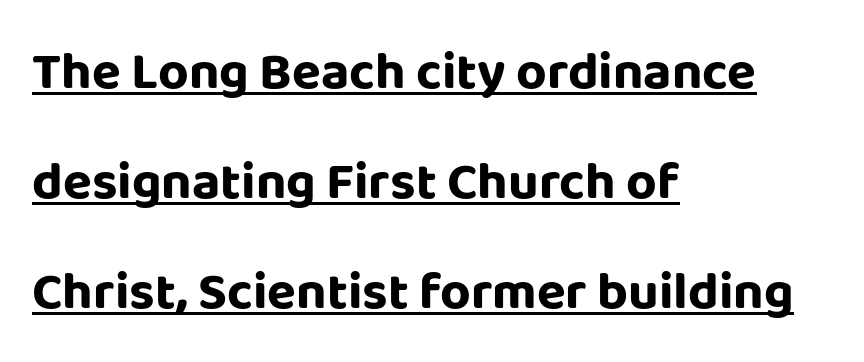
Q: Is the text bold? A: Yes.
Q: Is the text italic (slanted)? A: No, it is upright.
Q: Is the typeface a serif or a sans-serif typeface? A: Sans-serif.
Q: Is the text underlined? A: Yes.
Q: How is the paragraph aligned? A: Left-aligned.
Q: Is the spacing between letters normal or unusually wide? A: Normal.
Q: Is the spacing between lines tight, normal or loose? A: Loose.
Q: Width (condensed, normal, or wide)? A: Normal.
Q: Stroke contrast? A: Low.
Q: x-height? A: Large.
Q: Monospaced? A: No.
